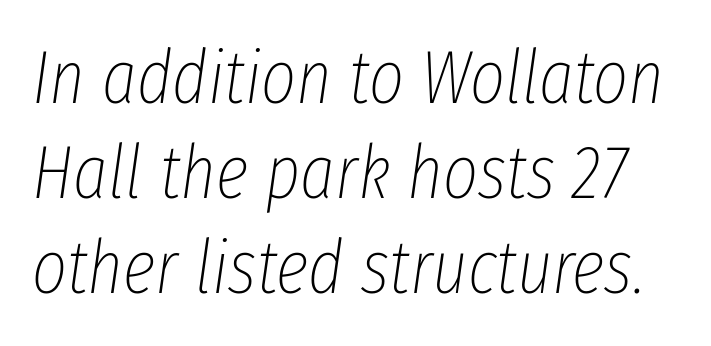
Descender tails drop into unmarked territory. What stands out about the letter spacing? Nothing — it is the standard amount. Do the characters align in a grid? No, the font is proportional. Stems here are at most as thick as an everyday book face. The rendering uses a moderate line-height, typical for paragraphs. Slant detected: the letters are inclined.
